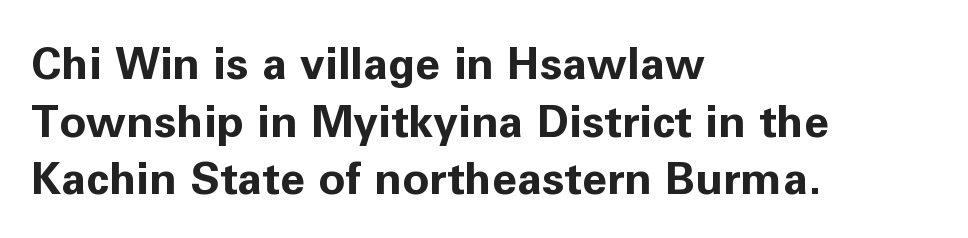
The image shows 45 px bold sans-serif type, upright; set left-aligned, normal line spacing (1.28x), normal letter spacing, not underlined; low stroke contrast and a medium x-height.
